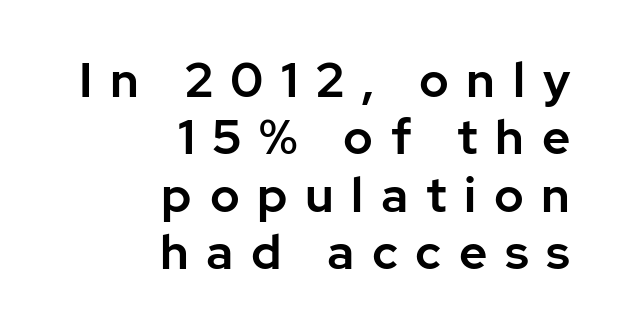
The image shows 49 px sans-serif type, upright; set right-aligned, line spacing 1.17x, unusually wide letter spacing (+0.36 em), not underlined; low stroke contrast and a medium x-height.
